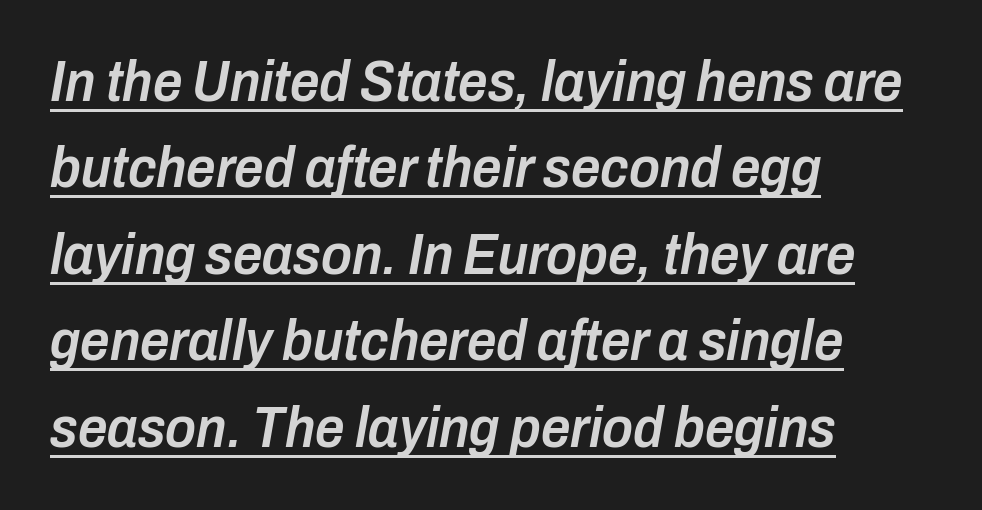
Q: Is the text bold? A: Semi-bold.
Q: Is the text italic (slanted)? A: Yes, it leans right by about 10 degrees.
Q: Is the text underlined? A: Yes.
Q: How is the paragraph aligned? A: Left-aligned.
Q: Is the spacing between letters normal or unusually wide? A: Normal.
Q: Is the spacing between lines tight, normal or loose? A: Normal.
Q: Width (condensed, normal, or wide)? A: Condensed.
Q: Stroke contrast? A: Low.
Q: x-height? A: Medium.
Q: Monospaced? A: No.
